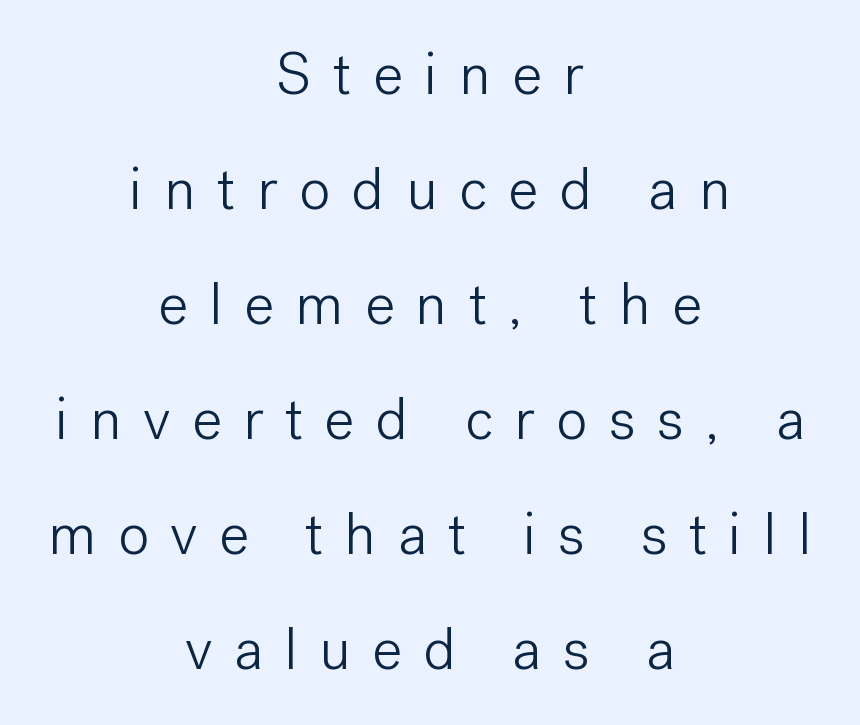
Has an underline been added? It has not. The rendering uses natural spacing where letterforms have individual widths. Line spacing here is loose. Loose tracking; the words dissolve into strings of separated letters.
